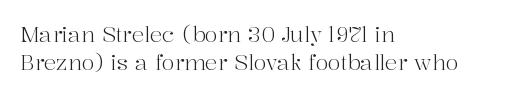
Every stem runs plumb, perpendicular to the baseline. Leftover space on each line is placed entirely after the last word. Check the space under the baseline: it is left empty. This reads as an unemphasized weight, regular at the heaviest. Caption: standard tracking, unaltered.
